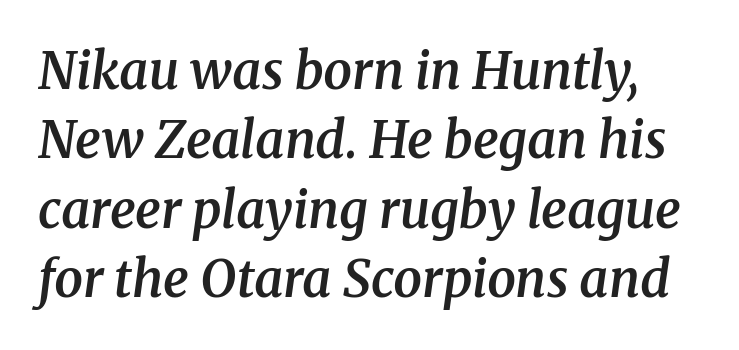
{"serif": "yes", "italic": "yes", "lean": "right", "slant_degrees": 8, "bold": "semi", "weight": "semibold", "width": "normal", "stroke_contrast": "medium", "x_height": "medium", "monospaced": "no", "underline": "no", "line_spacing": "normal", "line_spacing_ratio": 1.36, "letter_spacing": "normal", "letter_spacing_em": 0.0, "glyph_px": 51}
